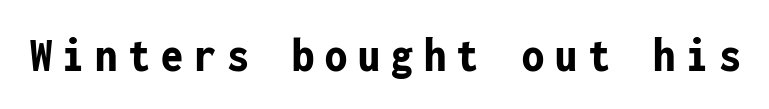
In terms of posture, this sample is upright. Summary of weight: heavy, a full bold. The string is rendered with underlining switched off. This rendering employs a face without finishing strokes, i.e., a sans-serif. The tracking reads as deliberately expanded to a designer's eye.
